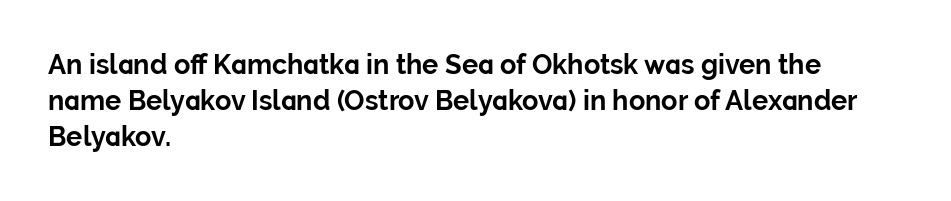
The image shows 27 px bold type, upright; set left-aligned, normal line spacing (1.33x), normal letter spacing, not underlined.
